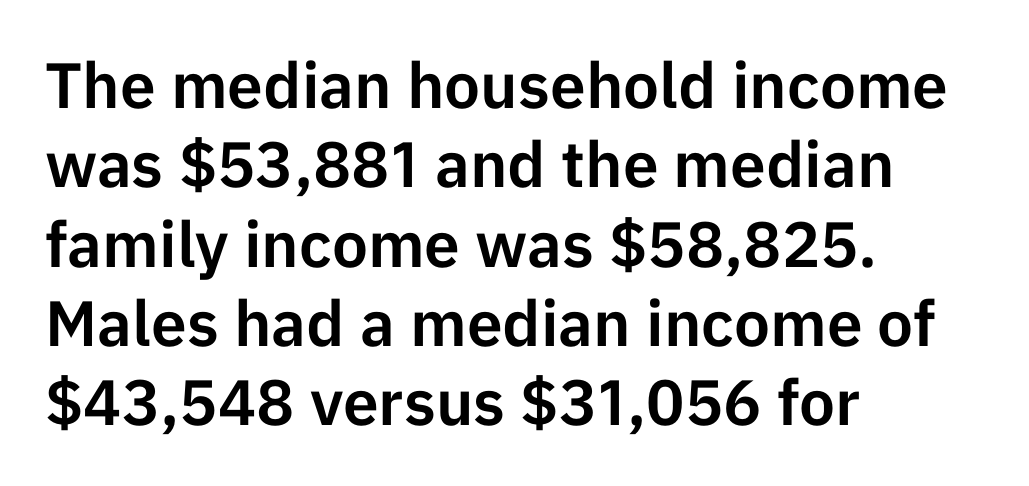
The image shows 64 px sans-serif type, upright; set left-aligned, line spacing 1.24x, normal letter spacing, not underlined; low stroke contrast and a medium x-height.
